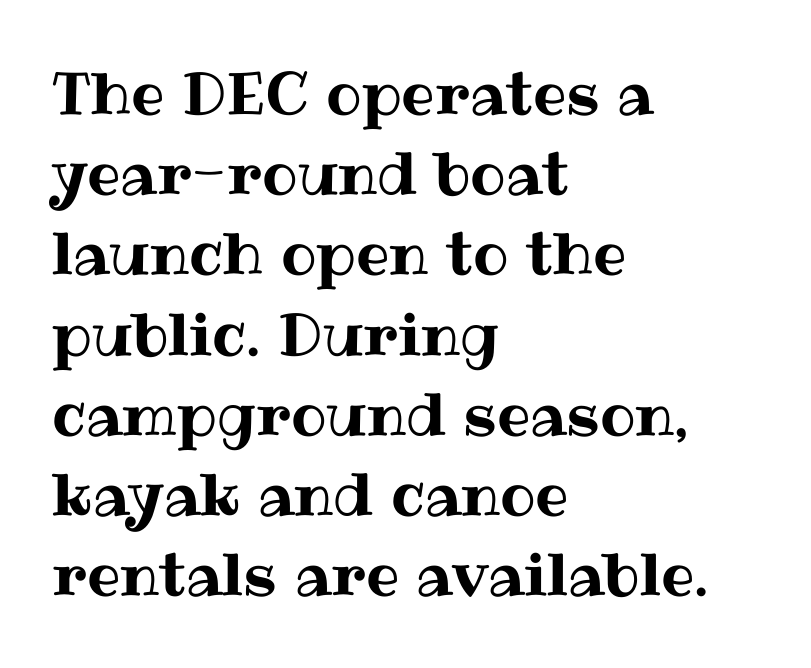
Characters follow at the spacing the type designer built in. Think of a printed novel: that variable character pitch is what you see here. Is the block centered? No — it sits flush against the left margin. Line spacing here is normal. Underlining? Definitely not there. The letters stand upright; this is a roman face.
